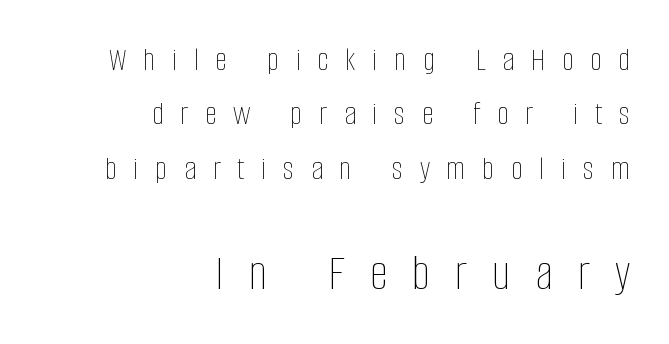
The weight tops out at a normal text grade. A clean baseline with only descenders dipping below it. The letters advance in unequal steps, a hallmark of proportional type. This is the regular roman posture of the typeface.
